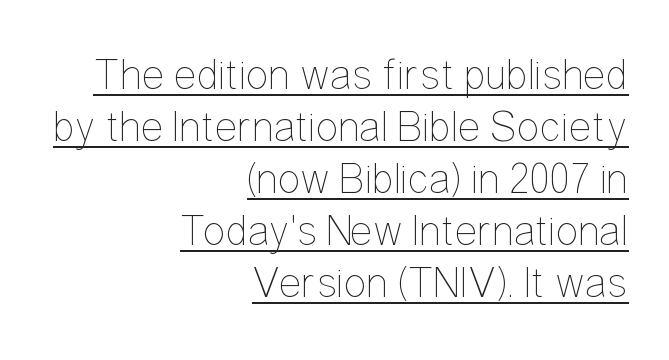
Q: Is the text bold? A: No.
Q: Is the text italic (slanted)? A: No, it is upright.
Q: Is the text underlined? A: Yes.
Q: How is the paragraph aligned? A: Right-aligned.
Q: Is the spacing between letters normal or unusually wide? A: Normal.
Q: Width (condensed, normal, or wide)? A: Condensed.
Q: Stroke contrast? A: Low.
Q: x-height? A: Medium.
Q: Monospaced? A: No.
